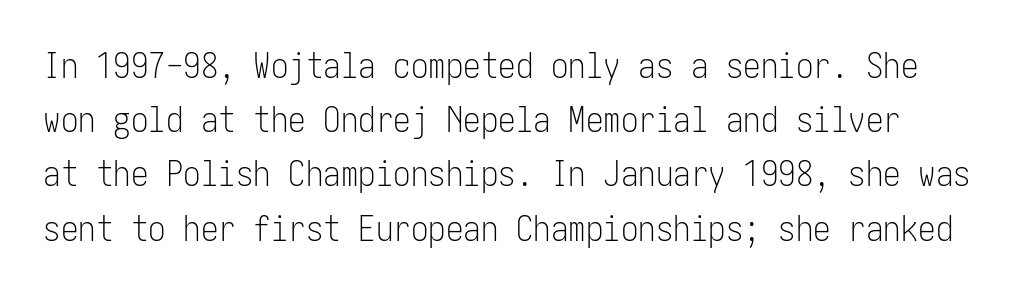
The image shows 35 px light, condensed sans-serif type, upright; set normal line spacing (1.55x), normal letter spacing, not underlined; low stroke contrast and a medium x-height.
